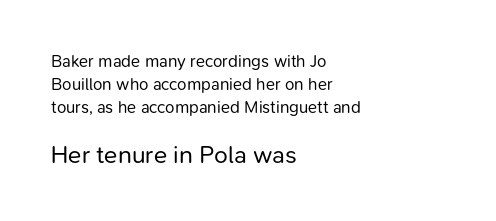
The image shows 25 px text type, upright; set left-aligned, normal line spacing (1.35x), normal letter spacing, not underlined; the second (bottom) block is 1.47x larger.
